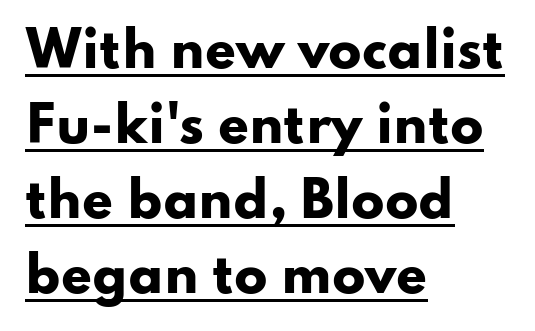
Style check: upright. Check the space under the baseline: a stroke is drawn there. Is the block centered? No — it sits flush against the left margin. These lines keep a tight, regular rhythm from letter to letter. Each new line begins a customary step beneath the previous one.
